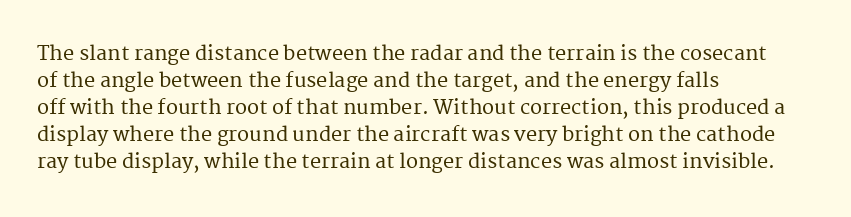
Q: Is the text italic (slanted)? A: No, it is upright.
Q: Is the text underlined? A: No.
Q: How is the paragraph aligned? A: Left-aligned.
Q: Is the spacing between letters normal or unusually wide? A: Normal.
Q: Is the spacing between lines tight, normal or loose? A: Normal.
